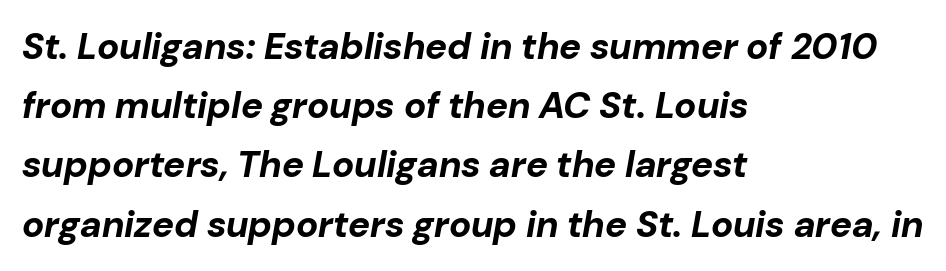
The image shows 37 px bold type, italic (leaning right); set left-aligned, normal line spacing (1.6x), normal letter spacing, not underlined; low stroke contrast and a medium x-height.
